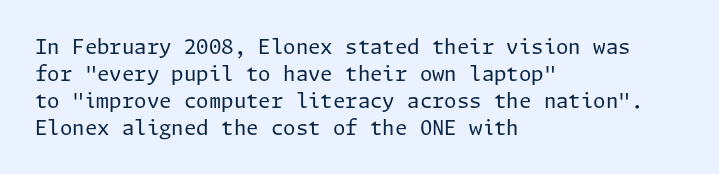
The image shows 20 px text type, upright; set left-aligned, normal line spacing (1.35x), normal letter spacing, not underlined.
